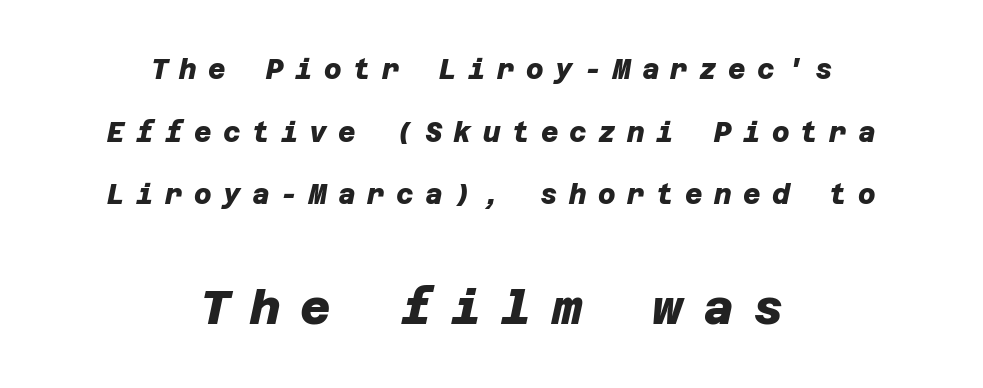
Q: Is the text bold? A: Yes.
Q: Is the typeface a serif or a sans-serif typeface? A: Sans-serif.
Q: Is the text underlined? A: No.
Q: How is the paragraph aligned? A: Centered.
Q: Is the spacing between letters normal or unusually wide? A: Unusually wide.
Q: Is the spacing between lines tight, normal or loose? A: Loose.
Q: Which block of text is set in a larger size, the first (top) or the second (bottom)? A: The second (bottom) one.
Q: Width (condensed, normal, or wide)? A: Normal.
Q: Stroke contrast? A: Low.
Q: x-height? A: Large.
